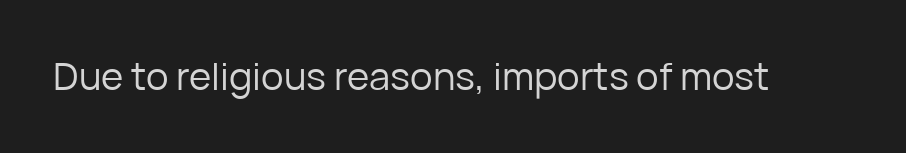
The image shows 38 px regular-weight sans-serif type, upright; set normal letter spacing, not underlined; low stroke contrast and a medium x-height.
